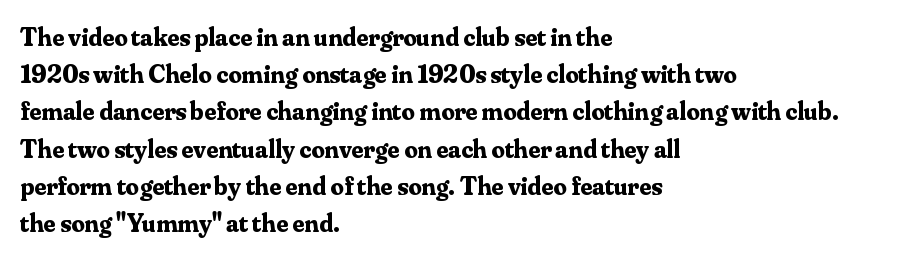
Notice how descenders clear the ascenders below comfortably — that's standard leading. Compared with an ordinary text face, these strokes are far heavier — a full bold. Compared with typical body copy, the letter spacing here is the same. Italic: no, the glyphs are upright roman. The rag falls on the right side of this text block. Descenders hang freely into open space.
